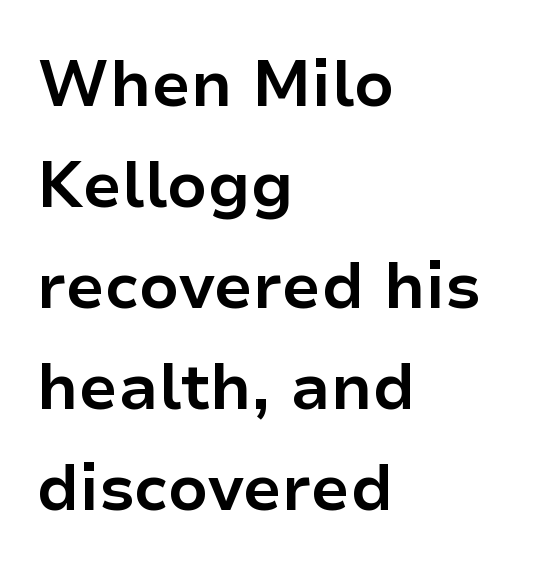
The strokes are fattened all the way to bold. Unmarked baselines from the first word to the last. A sans-serif font was chosen for this passage. Look at the tracking — it's just the regular setting, nothing added.
